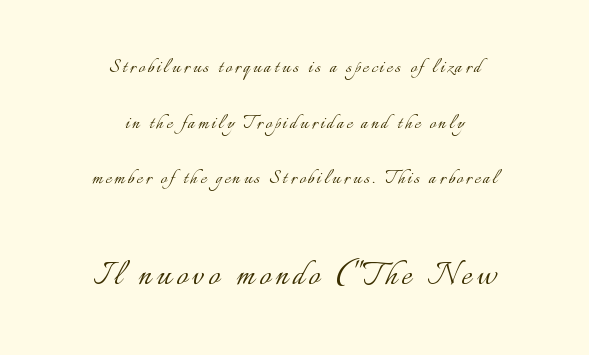
Just letters on the line, the space beneath them empty. Whoever set this made the second block the dominant, larger element. If you measured baseline to baseline, you'd find a long distance. No heavy texture on the line: the type isn't bold. A student would call this center alignment; a typographer would say set centered. The rendering uses natural spacing where letterforms have individual widths.
